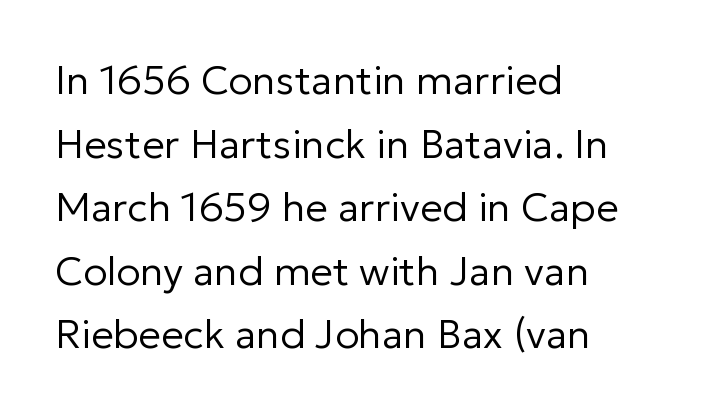
Q: Is the text bold? A: No.
Q: Is the text italic (slanted)? A: No, it is upright.
Q: Is the typeface a serif or a sans-serif typeface? A: Sans-serif.
Q: Is the text underlined? A: No.
Q: How is the paragraph aligned? A: Left-aligned.
Q: Is the spacing between letters normal or unusually wide? A: Normal.
Q: Is the spacing between lines tight, normal or loose? A: Normal.
Q: Width (condensed, normal, or wide)? A: Normal.
Q: Stroke contrast? A: Low.
Q: x-height? A: Medium.
Q: Monospaced? A: No.
